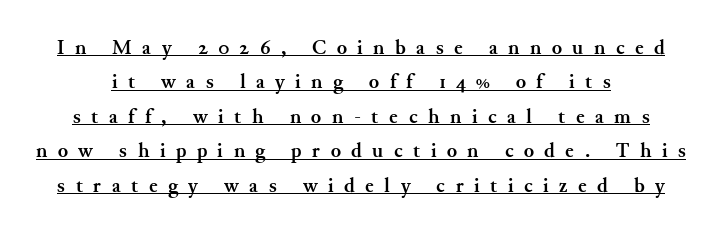
Q: Is the text bold? A: Yes.
Q: Is the text italic (slanted)? A: No, it is upright.
Q: Is the text underlined? A: Yes.
Q: Is the spacing between letters normal or unusually wide? A: Unusually wide.
Q: Is the spacing between lines tight, normal or loose? A: Normal.
